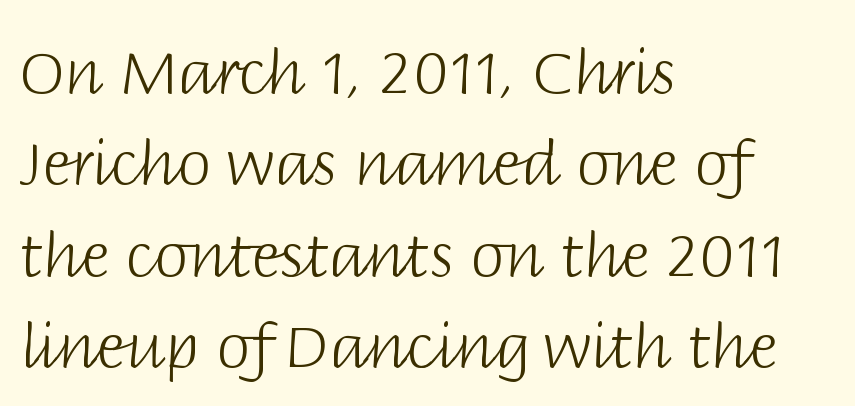
{"serif": "no", "italic": "no", "bold": "no", "weight": "light", "width": "normal", "stroke_contrast": "low", "x_height": "large", "monospaced": "no", "underline": "no", "align": "left", "line_spacing": "normal", "line_spacing_ratio": 1.5, "letter_spacing": "normal", "letter_spacing_em": 0.0, "glyph_px": 61}
